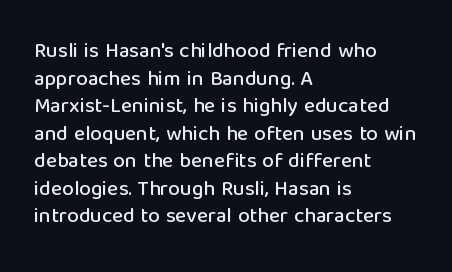
Line starts are locked; line ends wander. Leading matches the norm, producing a regular column. Characters remain perfectly vertical along every line. The area under the type is left untouched. Caption: standard tracking, unaltered.
